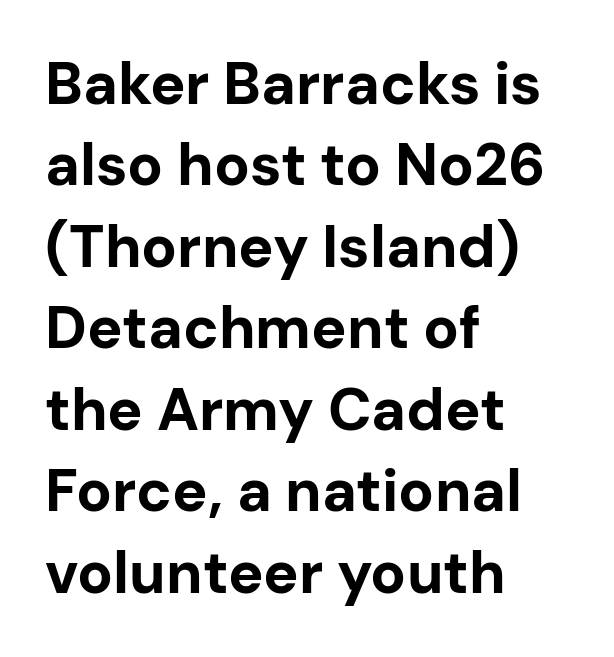
Q: Is the text bold? A: Yes.
Q: Is the text italic (slanted)? A: No, it is upright.
Q: Is the typeface a serif or a sans-serif typeface? A: Sans-serif.
Q: Is the text underlined? A: No.
Q: How is the paragraph aligned? A: Left-aligned.
Q: Is the spacing between letters normal or unusually wide? A: Normal.
Q: Is the spacing between lines tight, normal or loose? A: Normal.
Q: Width (condensed, normal, or wide)? A: Normal.
Q: Stroke contrast? A: Low.
Q: x-height? A: Medium.
Q: Monospaced? A: No.
